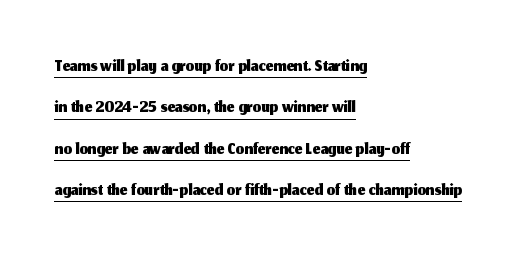
The image shows 27 px text type, upright; set left-aligned, normal line spacing (1.53x), normal letter spacing, underlined.
